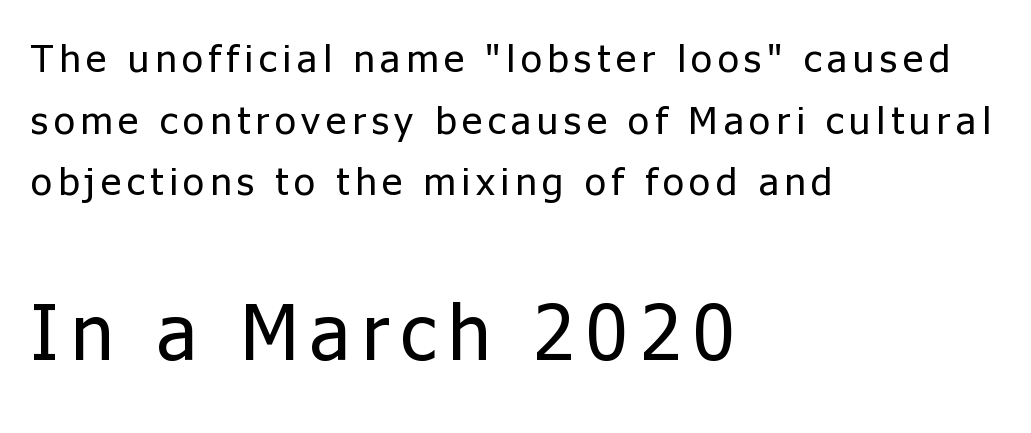
The image shows 78 px regular-weight sans-serif type, upright; set left-aligned, normal line spacing (1.58x), not underlined; the second (bottom) block is 2.0x larger; low stroke contrast and a medium x-height.
